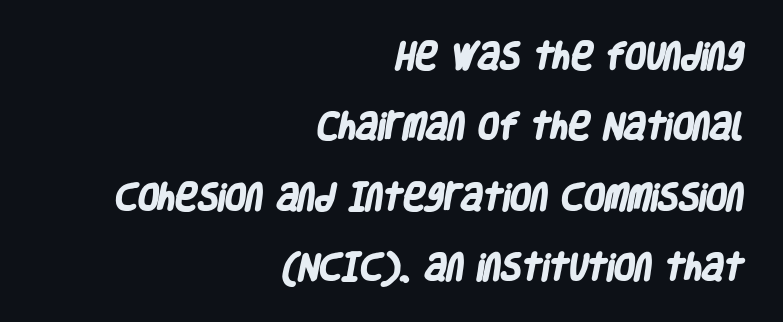
Q: Is the text bold? A: Yes.
Q: Is the typeface a serif or a sans-serif typeface? A: Sans-serif.
Q: Is the text underlined? A: No.
Q: How is the paragraph aligned? A: Right-aligned.
Q: Is the spacing between letters normal or unusually wide? A: Normal.
Q: Is the spacing between lines tight, normal or loose? A: Loose.
Q: Width (condensed, normal, or wide)? A: Condensed.
Q: Stroke contrast? A: Low.
Q: x-height? A: Large.
Q: Monospaced? A: No.
